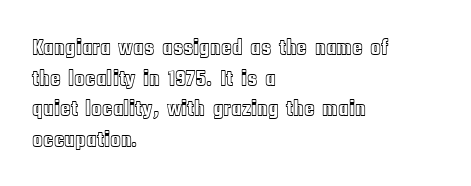
The image shows 22 px text type, upright; set left-aligned, normal line spacing (1.39x), normal letter spacing, not underlined.
